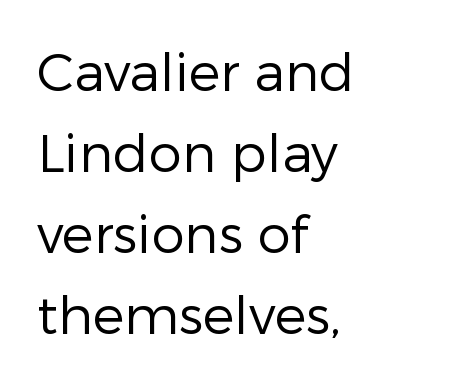
The image shows 53 px regular-weight sans-serif type, upright; set left-aligned, normal line spacing (1.53x), normal letter spacing, not underlined; low stroke contrast and a medium x-height.
